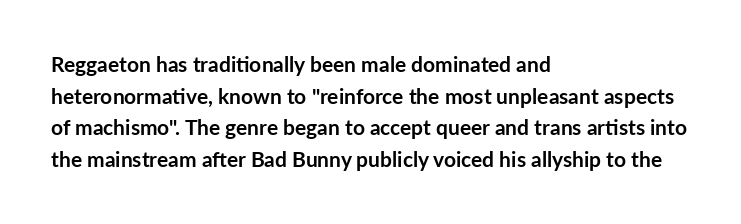
This is roman type, the default non-slanted kind. Observe the ordinary spacing: letters are neighbours, not strangers. The space between consecutive lines is moderate. Leftover space on each line is placed entirely after the last word. The string is rendered with underlining switched off. What weight is shown? A full bold with thick strokes.
